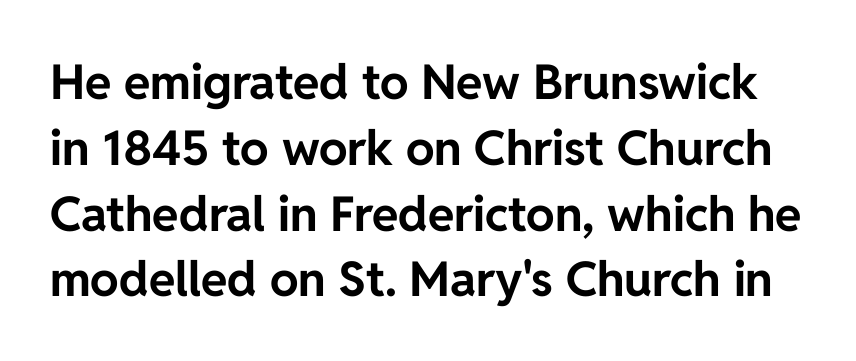
The image shows 48 px bold sans-serif type, upright; set normal line spacing (1.37x), normal letter spacing, not underlined; low stroke contrast and a medium x-height.
